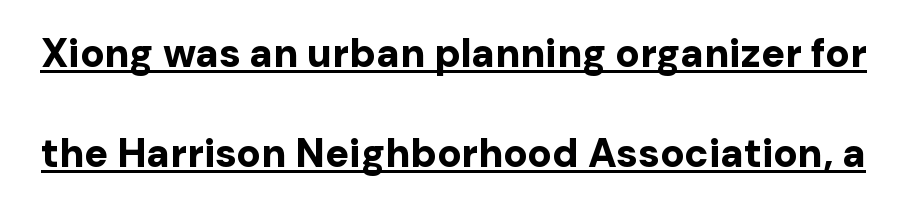
The image shows 40 px bold sans-serif type, upright; set loose line spacing (2.49x), normal letter spacing, underlined; low stroke contrast and a medium x-height.
